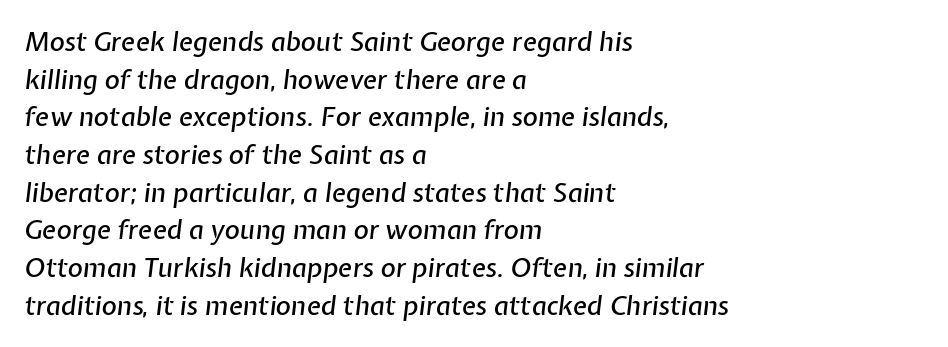
The image shows 26 px text type, italic (leaning right); set left-aligned, normal line spacing (1.45x), normal letter spacing, not underlined.
